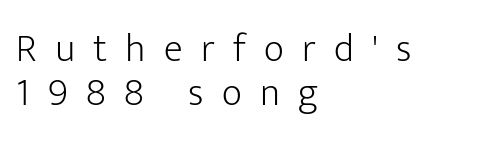
The image shows 39 px light sans-serif type, upright; set left-aligned, tight line spacing (1.14x), unusually wide letter spacing (+0.47 em), not underlined; low stroke contrast and a medium x-height.
